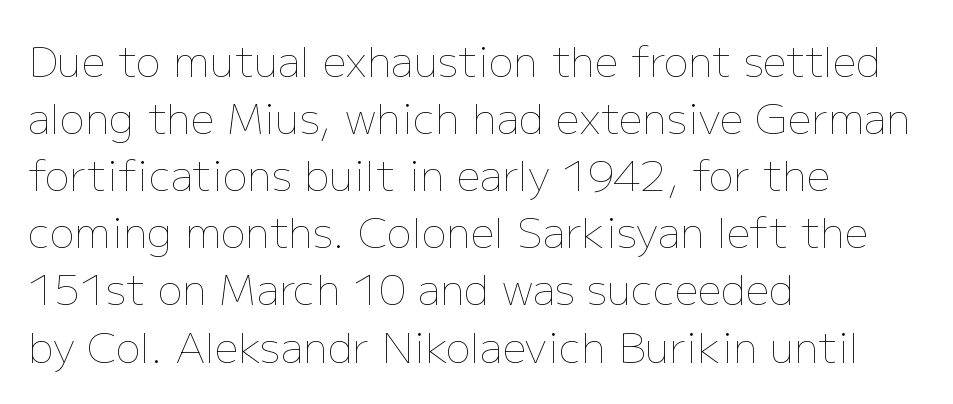
Q: Is the text bold? A: No.
Q: Is the text italic (slanted)? A: No, it is upright.
Q: Is the text underlined? A: No.
Q: How is the paragraph aligned? A: Left-aligned.
Q: Is the spacing between letters normal or unusually wide? A: Normal.
Q: Is the spacing between lines tight, normal or loose? A: Normal.
Q: Width (condensed, normal, or wide)? A: Normal.
Q: Stroke contrast? A: Low.
Q: x-height? A: Medium.
Q: Monospaced? A: No.
